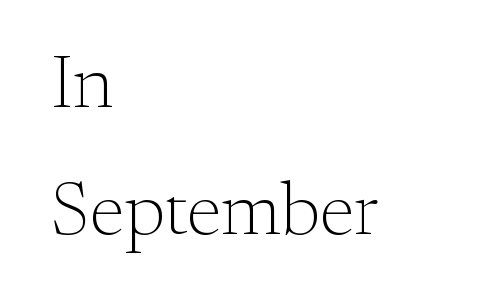
{"serif": "yes", "italic": "no", "bold": "no", "weight": "light", "width": "normal", "stroke_contrast": "medium", "x_height": "small", "monospaced": "no", "underline": "no", "align": "left", "line_spacing": "normal", "line_spacing_ratio": 1.7, "letter_spacing": "normal", "letter_spacing_em": 0.0, "glyph_px": 75}
